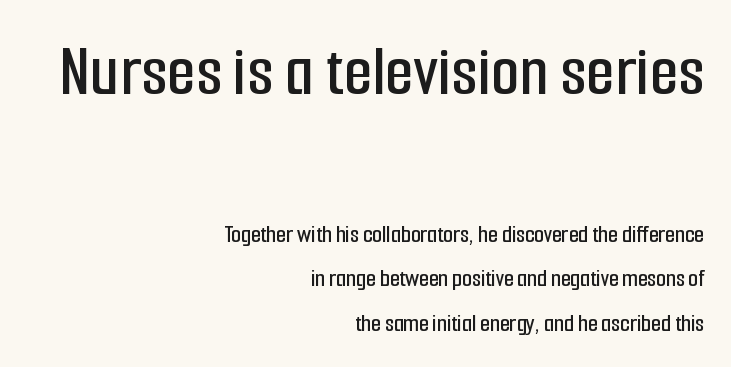
Q: Is the text italic (slanted)? A: No, it is upright.
Q: Is the typeface a serif or a sans-serif typeface? A: Sans-serif.
Q: Is the text underlined? A: No.
Q: How is the paragraph aligned? A: Right-aligned.
Q: Is the spacing between letters normal or unusually wide? A: Normal.
Q: Which block of text is set in a larger size, the first (top) or the second (bottom)? A: The first (top) one.
Q: Width (condensed, normal, or wide)? A: Condensed.
Q: Stroke contrast? A: Low.
Q: x-height? A: Medium.
Q: Monospaced? A: No.
